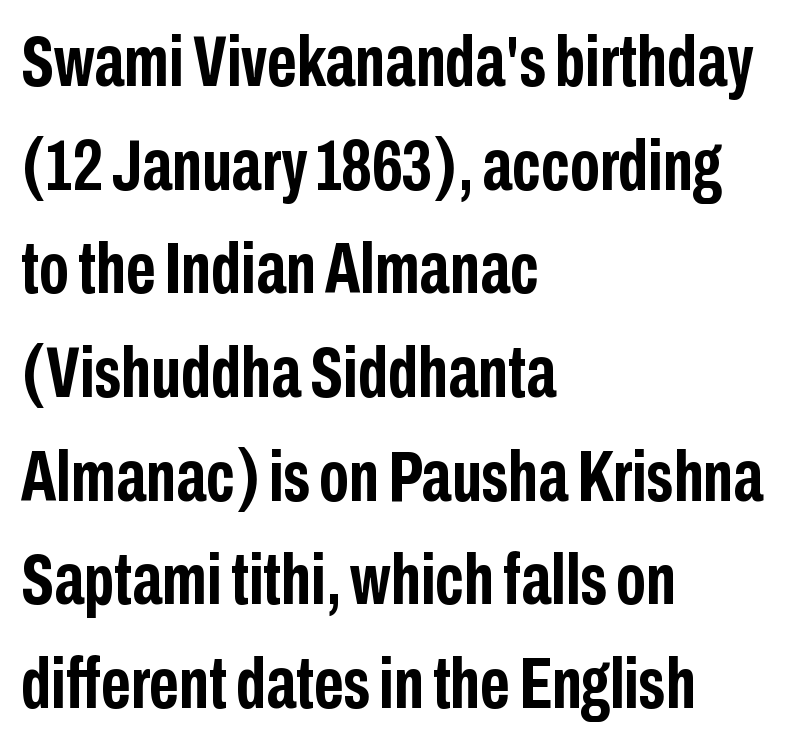
The image shows 73 px semibold, condensed sans-serif type, upright; set left-aligned, normal line spacing (1.42x), normal letter spacing, not underlined; low stroke contrast and a medium x-height.
